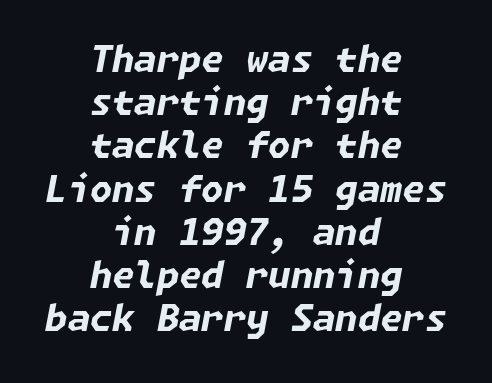
{"italic": "yes", "lean": "right", "slant_degrees": 11, "bold": "yes", "weight": "bold", "width": "normal", "stroke_contrast": "low", "x_height": "medium", "underline": "no", "align": "center", "line_spacing_ratio": 1.2, "letter_spacing": "normal", "letter_spacing_em": 0.0, "glyph_px": 36}
